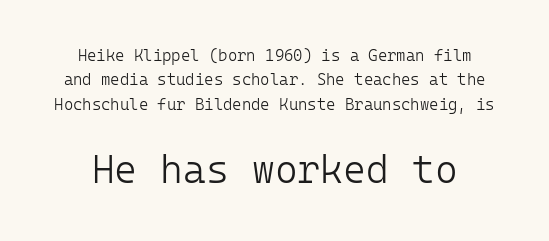
{"serif": "no", "italic": "no", "bold": "no", "weight": "light", "width": "normal", "stroke_contrast": "low", "x_height": "medium", "monospaced": "yes", "underline": "no", "line_spacing": "normal", "line_spacing_ratio": 1.53, "letter_spacing": "normal", "letter_spacing_em": 0.0, "larger_block": "second", "size_ratio": 2.44, "glyph_px": 39}
